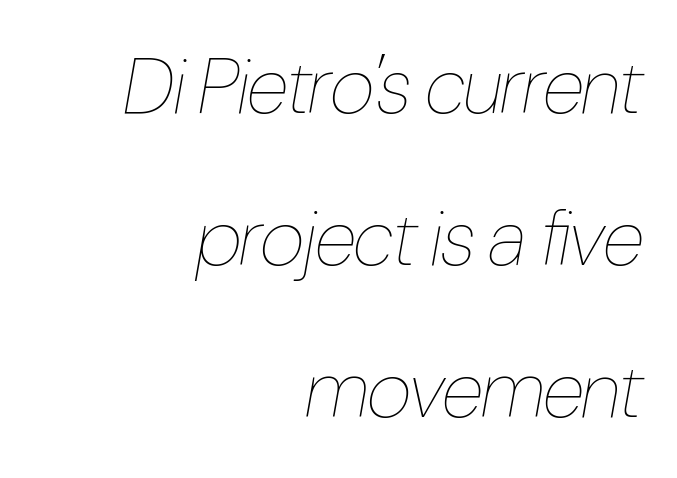
Q: Is the text bold? A: No.
Q: Is the text italic (slanted)? A: Yes, it leans right by about 10 degrees.
Q: Is the text underlined? A: No.
Q: How is the paragraph aligned? A: Right-aligned.
Q: Is the spacing between letters normal or unusually wide? A: Normal.
Q: Is the spacing between lines tight, normal or loose? A: Loose.
Q: Width (condensed, normal, or wide)? A: Condensed.
Q: Stroke contrast? A: Low.
Q: x-height? A: Medium.
Q: Monospaced? A: No.
